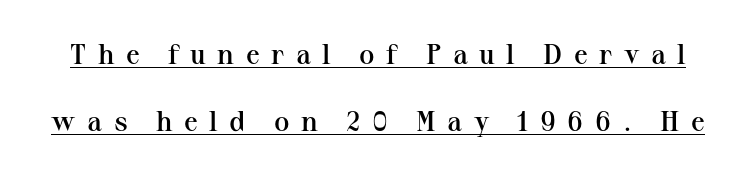
The image shows 28 px semibold serif type, upright; set loose line spacing (2.39x), unusually wide letter spacing (+0.41 em), underlined; medium stroke contrast and a medium x-height.
